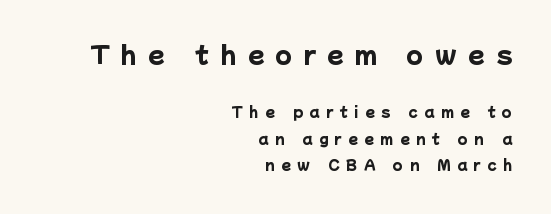
{"bold": "yes", "underline": "no", "align": "right", "line_spacing_ratio": 1.88, "letter_spacing": "wide", "letter_spacing_em": 0.47, "larger_block": "first", "size_ratio": 1.71, "glyph_px": 24}
